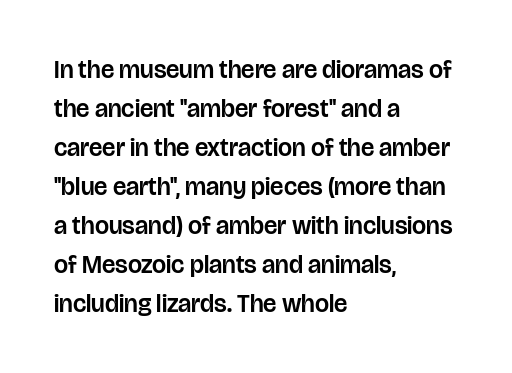
{"italic": "no", "underline": "no", "align": "left", "line_spacing": "normal", "line_spacing_ratio": 1.56, "letter_spacing": "normal", "letter_spacing_em": 0.0, "glyph_px": 25}
